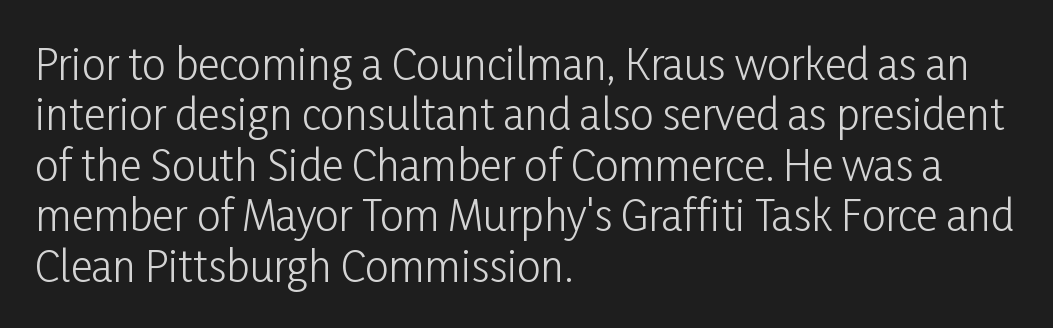
{"serif": "no", "italic": "no", "bold": "no", "weight": "light", "width": "condensed", "stroke_contrast": "low", "x_height": "medium", "monospaced": "no", "underline": "no", "align": "left", "line_spacing_ratio": 1.2, "letter_spacing": "normal", "letter_spacing_em": 0.0, "glyph_px": 42}
